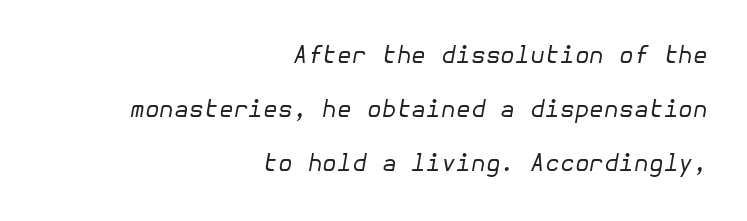
Q: Is the text bold? A: No.
Q: Is the text italic (slanted)? A: Yes, it leans right by about 10 degrees.
Q: Is the text underlined? A: No.
Q: How is the paragraph aligned? A: Right-aligned.
Q: Is the spacing between letters normal or unusually wide? A: Normal.
Q: Is the spacing between lines tight, normal or loose? A: Loose.
